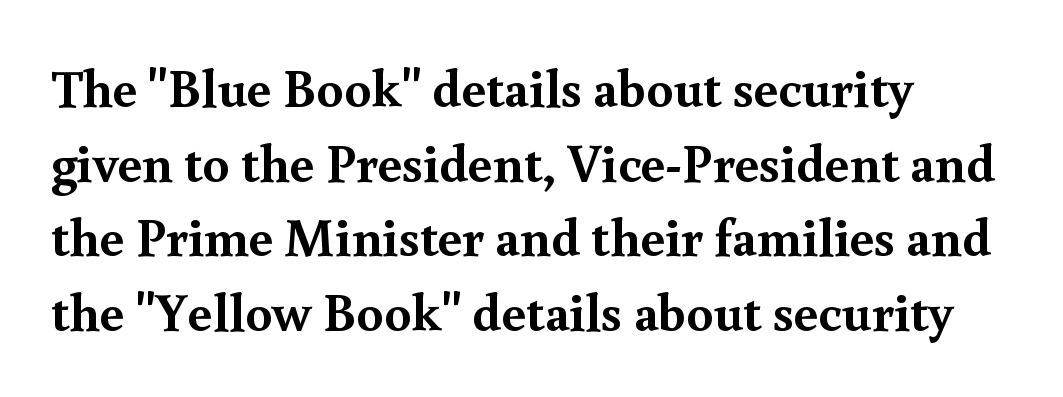
The image shows 54 px semibold serif type, upright; set left-aligned, normal line spacing (1.38x), normal letter spacing, not underlined; a small x-height.
